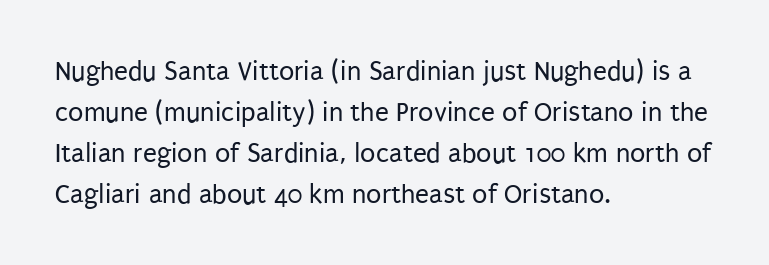
The image shows 28 px regular-weight, condensed sans-serif type, upright; set left-aligned, normal line spacing (1.46x), normal letter spacing, not underlined; low stroke contrast and a large x-height.
